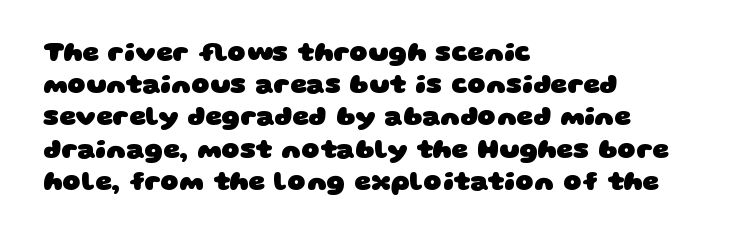
The image shows 26 px bold type; set left-aligned, line spacing 1.24x, normal letter spacing, not underlined.
